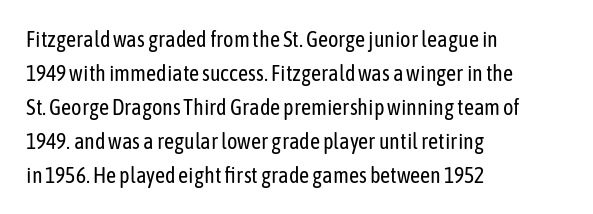
{"italic": "no", "bold": "no", "underline": "no", "align": "left", "line_spacing": "normal", "line_spacing_ratio": 1.54, "letter_spacing": "normal", "letter_spacing_em": 0.0, "glyph_px": 22}
